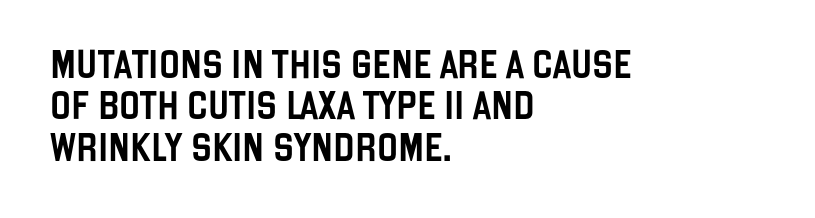
The image shows 28 px condensed sans-serif type, upright; set left-aligned, normal line spacing (1.48x), normal letter spacing, not underlined; low stroke contrast and a large x-height.
